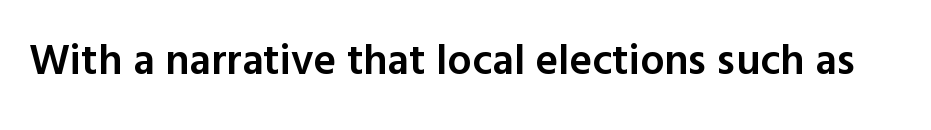
{"serif": "no", "italic": "no", "bold": "semi", "weight": "semibold", "width": "normal", "x_height": "medium", "monospaced": "no", "underline": "no", "letter_spacing": "normal", "letter_spacing_em": 0.0, "glyph_px": 43}
